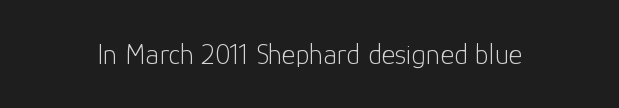
Type without underlining. Are there feet on the stems? There aren't — it's a sans. Spacing verdict: proportional, widths tailored to each character. The letterforms sit shoulder to shoulder at normal distance. The specimen reads as upright at a glance. The strokes carry an ordinary text weight at most.
